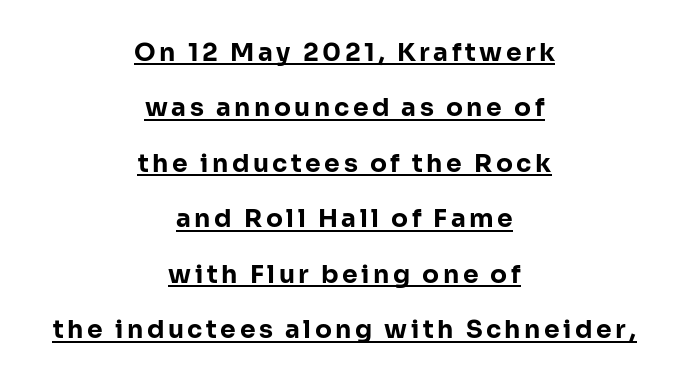
The image shows 25 px bold type, upright; set centered, loose line spacing (2.22x), underlined.
